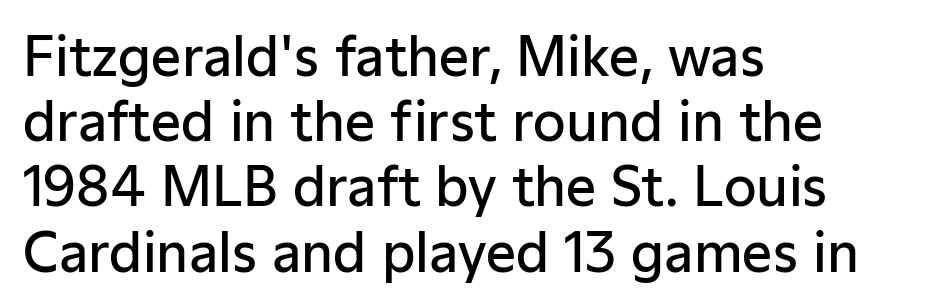
Q: Is the text bold? A: Semi-bold.
Q: Is the text italic (slanted)? A: No, it is upright.
Q: Is the typeface a serif or a sans-serif typeface? A: Sans-serif.
Q: Is the text underlined? A: No.
Q: How is the paragraph aligned? A: Left-aligned.
Q: Is the spacing between letters normal or unusually wide? A: Normal.
Q: Width (condensed, normal, or wide)? A: Normal.
Q: Stroke contrast? A: Low.
Q: x-height? A: Medium.
Q: Monospaced? A: No.
